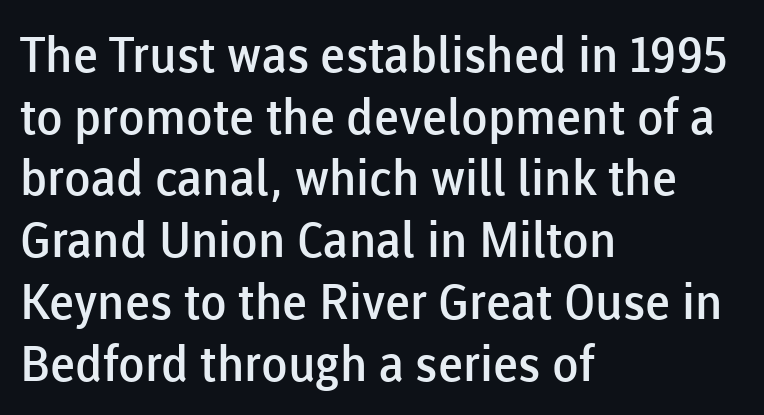
Q: Is the text bold? A: Semi-bold.
Q: Is the text italic (slanted)? A: No, it is upright.
Q: Is the typeface a serif or a sans-serif typeface? A: Sans-serif.
Q: Is the text underlined? A: No.
Q: How is the paragraph aligned? A: Left-aligned.
Q: Is the spacing between letters normal or unusually wide? A: Normal.
Q: Is the spacing between lines tight, normal or loose? A: Normal.
Q: Width (condensed, normal, or wide)? A: Normal.
Q: Stroke contrast? A: Low.
Q: x-height? A: Medium.
Q: Monospaced? A: No.
